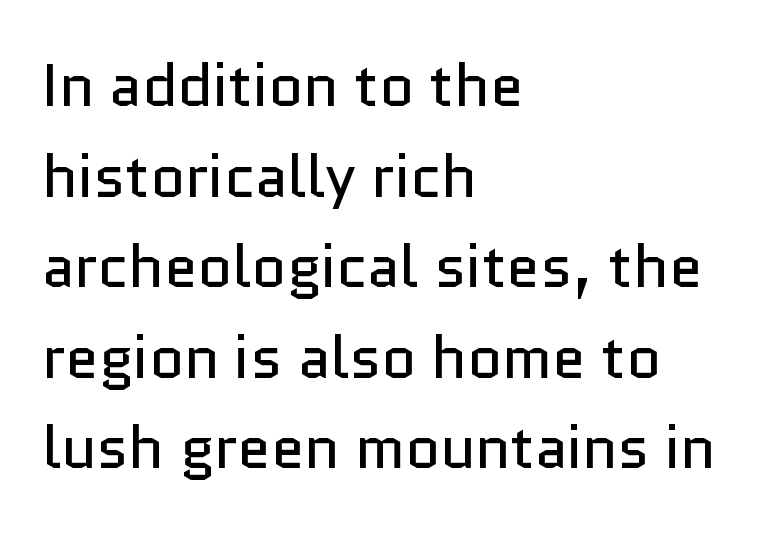
The image shows 60 px regular-weight sans-serif type, upright; set left-aligned, normal line spacing (1.51x), normal letter spacing, not underlined; low stroke contrast and a medium x-height.
